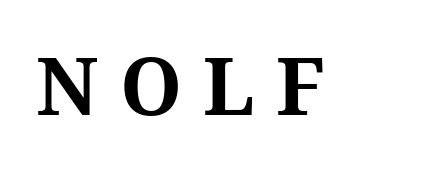
{"serif": "yes", "italic": "no", "bold": "yes", "weight": "bold", "width": "normal", "stroke_contrast": "medium", "x_height": "medium", "monospaced": "no", "underline": "no", "letter_spacing": "wide", "letter_spacing_em": 0.27, "glyph_px": 79}
